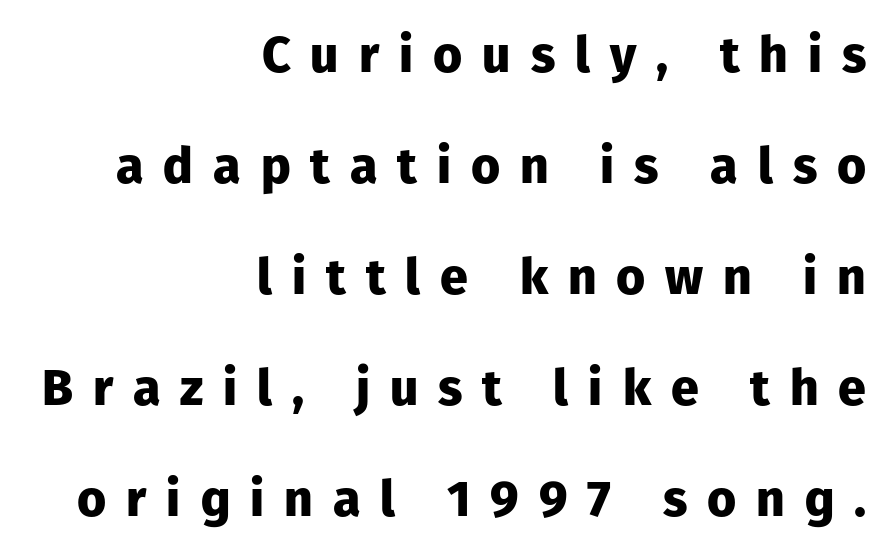
Every stem runs plumb, perpendicular to the baseline. You can tell from the bare stems that sans-serif type was used. This rendering uses right alignment, leaving the left contour irregular. The specimen omits any rule beneath the text block's lines. The passage shown is typed in a proportional face where columns would drift. The leading is generous, giving the passage an open texture.
